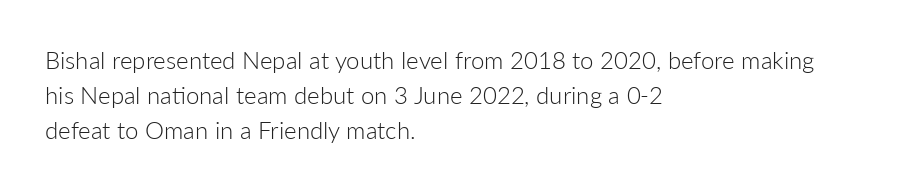
Summary of weight: not heavy and not bold. The passage shown stacks its lines at a standard gap. Upright lettering throughout. Tracking value appears to be zero — textbook default spacing.
